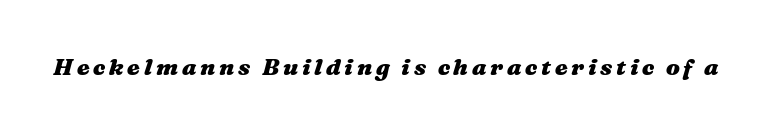
Strokes here are thick enough to call this a true bold. The letters are slanted; this is an italic face. The baseline area is clear.
